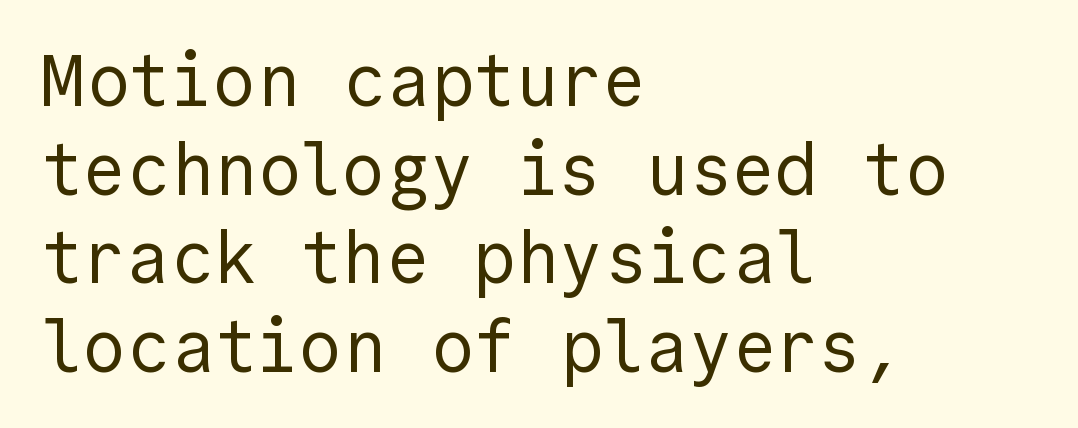
{"serif": "no", "italic": "no", "bold": "no", "weight": "regular", "width": "normal", "x_height": "medium", "underline": "no", "align": "left", "line_spacing_ratio": 1.23, "letter_spacing": "normal", "letter_spacing_em": 0.0, "glyph_px": 72}
